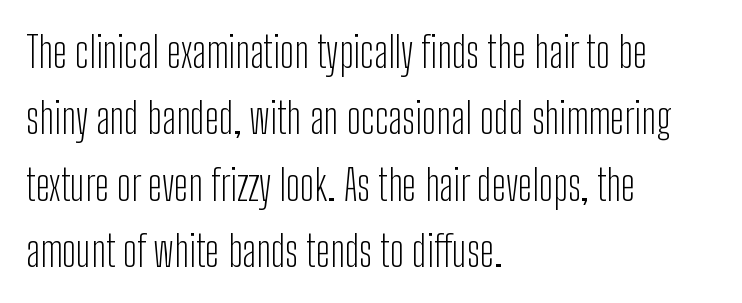
Summary of weight: not heavy and not bold. Caption: multi-line text, flush left, ragged right. The face used here is proportionally spaced, like ordinary book or web type. Inter-character spacing is left at the font's built-in metrics. Leading: standard.
